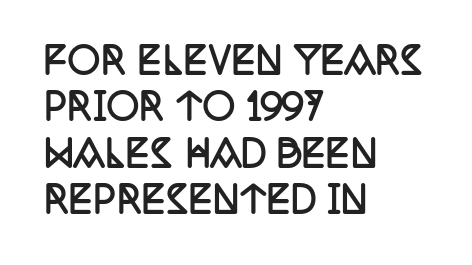
{"serif": "yes", "italic": "no", "bold": "yes", "weight": "semibold", "width": "condensed", "stroke_contrast": "low", "x_height": "large", "monospaced": "no", "underline": "no", "align": "left", "line_spacing": "normal", "line_spacing_ratio": 1.29, "letter_spacing": "normal", "letter_spacing_em": 0.0, "glyph_px": 36}
